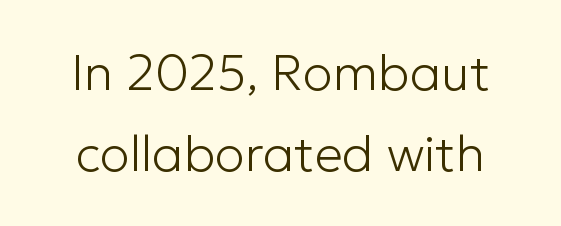
{"serif": "no", "italic": "no", "bold": "no", "weight": "light", "width": "normal", "stroke_contrast": "low", "x_height": "medium", "monospaced": "no", "underline": "no", "line_spacing": "normal", "line_spacing_ratio": 1.62, "letter_spacing": "normal", "letter_spacing_em": 0.0, "glyph_px": 50}
